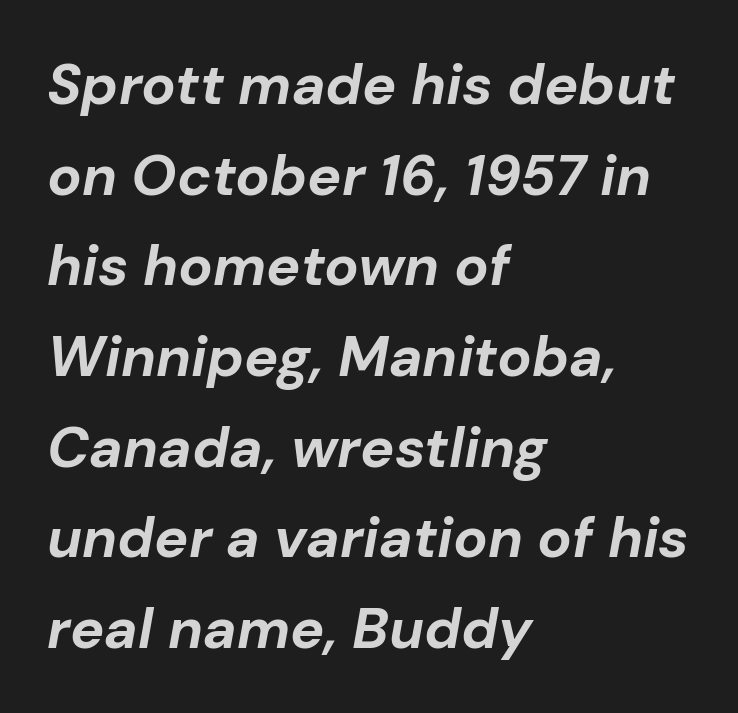
Looks like regular typesetting: each glyph gets only the width it needs. Does the leading feel generous? No, just average. Posture: slanted. Between one letter and the next there's only the usual sliver of space. Strokes here are thick enough to call this a true bold. Rule under the text: the space is simply empty.
